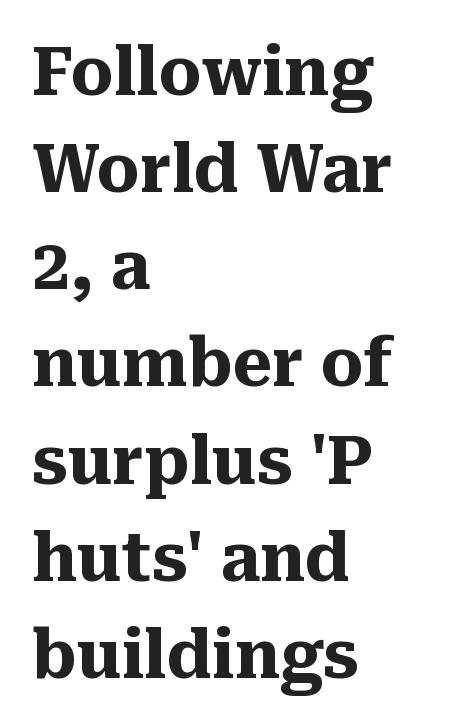
Descenders are the only things crossing below the line. Tracking here is standard; glyphs follow each other at the usual distance. These lines are composed in type with serifs. A classic flush-left, rag-right setting is used for this passage.
